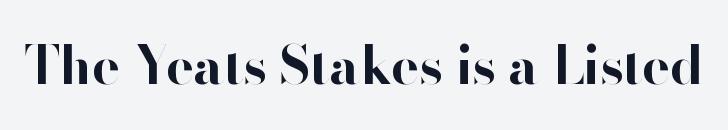
Look at the stroke-to-counter ratio: heavy, a bold. Spacing verdict: proportional, widths tailored to each character. Ordinary non-slanted type is in use. The gap between lines stays unmarked.
